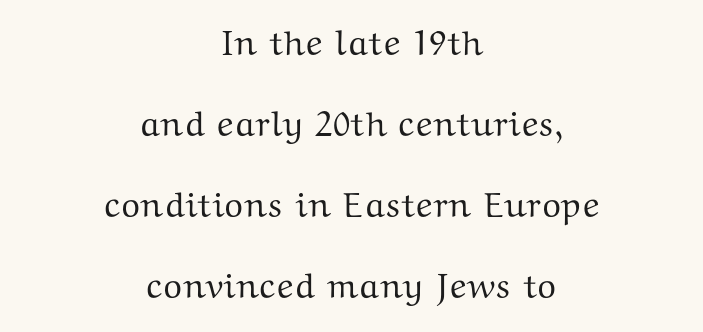
{"serif": "yes", "italic": "no", "width": "wide", "stroke_contrast": "medium", "x_height": "medium", "monospaced": "no", "underline": "no", "align": "center", "line_spacing": "loose", "line_spacing_ratio": 2.31, "letter_spacing": "normal", "letter_spacing_em": 0.0, "glyph_px": 35}
